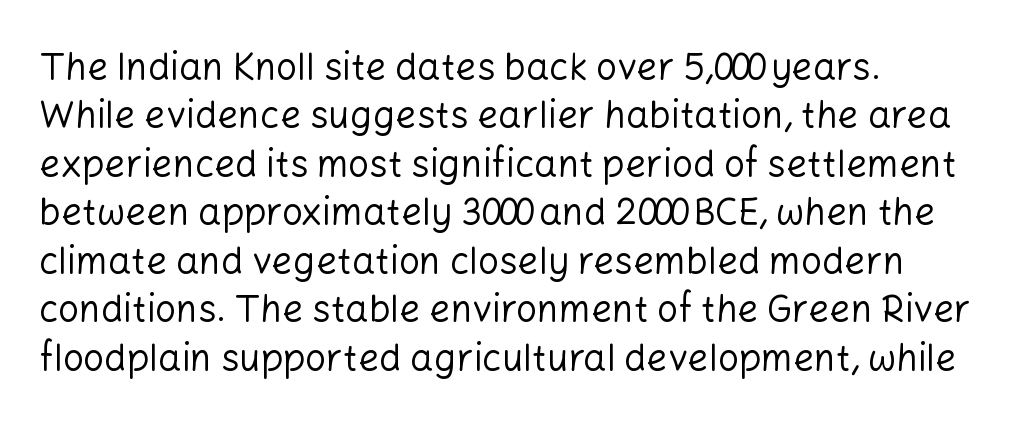
{"serif": "no", "italic": "no", "bold": "no", "weight": "regular", "width": "normal", "stroke_contrast": "low", "x_height": "medium", "monospaced": "no", "underline": "no", "align": "left", "line_spacing": "normal", "line_spacing_ratio": 1.31, "letter_spacing": "normal", "letter_spacing_em": 0.0, "glyph_px": 37}
